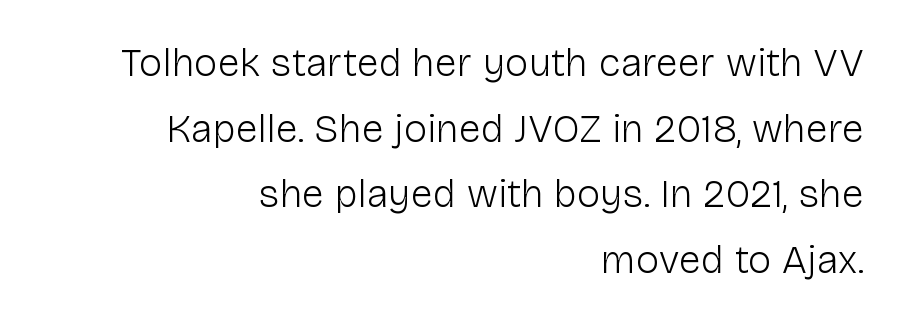
Q: Is the text bold? A: No.
Q: Is the text italic (slanted)? A: No, it is upright.
Q: Is the typeface a serif or a sans-serif typeface? A: Sans-serif.
Q: Is the text underlined? A: No.
Q: How is the paragraph aligned? A: Right-aligned.
Q: Is the spacing between letters normal or unusually wide? A: Normal.
Q: Is the spacing between lines tight, normal or loose? A: Normal.
Q: Width (condensed, normal, or wide)? A: Normal.
Q: Stroke contrast? A: Low.
Q: x-height? A: Medium.
Q: Monospaced? A: No.
